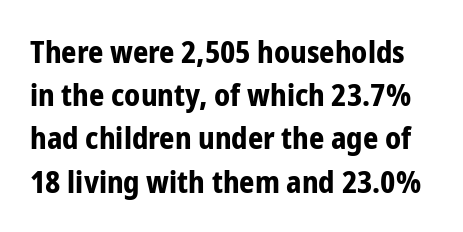
Q: Is the text bold? A: Yes.
Q: Is the text italic (slanted)? A: No, it is upright.
Q: Is the typeface a serif or a sans-serif typeface? A: Sans-serif.
Q: Is the text underlined? A: No.
Q: Is the spacing between letters normal or unusually wide? A: Normal.
Q: Is the spacing between lines tight, normal or loose? A: Normal.
Q: Width (condensed, normal, or wide)? A: Condensed.
Q: Stroke contrast? A: Low.
Q: x-height? A: Medium.
Q: Monospaced? A: No.
